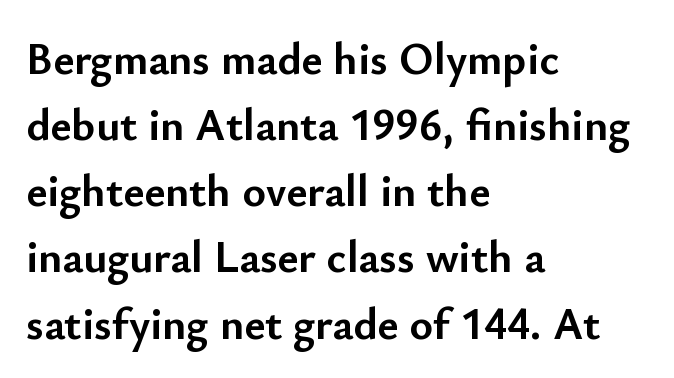
Vertical strokes here are truly vertical. What's the leading like? Ordinary, nothing unusual. Each line starts at the same left margin while the right side varies. Check under the words: just untouched page. The typesetting leans heavy: a genuine bold.
